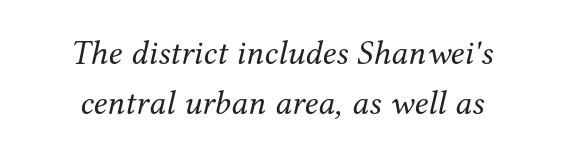
Is this a heavy cut? Hardly; it is regular or lighter. It's the slanting kind of type. There is no visible air inserted between adjacent glyphs. The area under the type is left untouched. The paragraph shown floats in the horizontal middle. Proportional: the letters do not fall into vertical columns.
